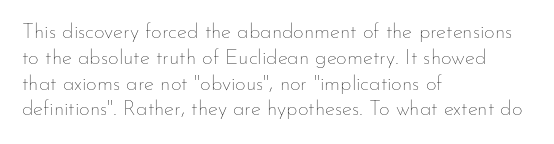
Visually the block forms a straight wall on the left and a jagged coastline on the right. This sample uses plain, unmodified letter spacing. The face looks like a standard text weight, possibly lighter. Check under the words: just untouched page. Does the lettering tilt? It doesn't — this is upright.
